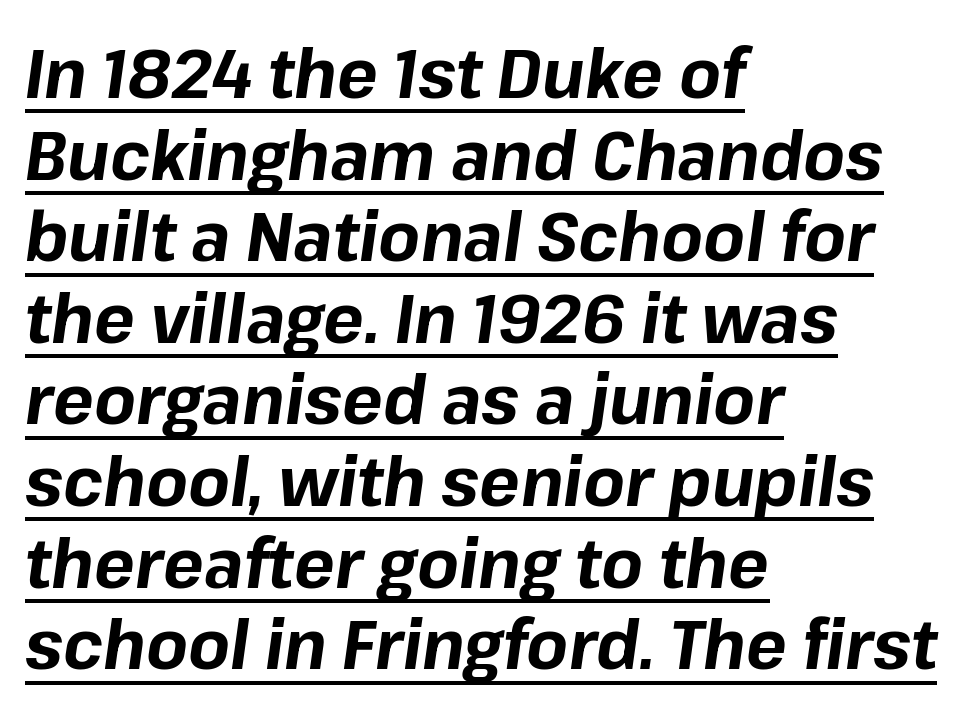
Q: Is the text bold? A: Yes.
Q: Is the text italic (slanted)? A: Yes, it leans right by about 8 degrees.
Q: Is the text underlined? A: Yes.
Q: How is the paragraph aligned? A: Left-aligned.
Q: Is the spacing between letters normal or unusually wide? A: Normal.
Q: Width (condensed, normal, or wide)? A: Normal.
Q: Stroke contrast? A: Low.
Q: x-height? A: Medium.
Q: Monospaced? A: No.
